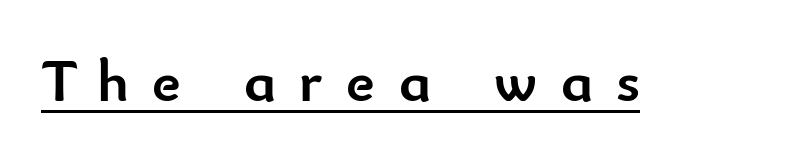
The image shows 60 px semibold sans-serif type, upright; set unusually wide letter spacing (+0.39 em), underlined; low stroke contrast and a small x-height.
